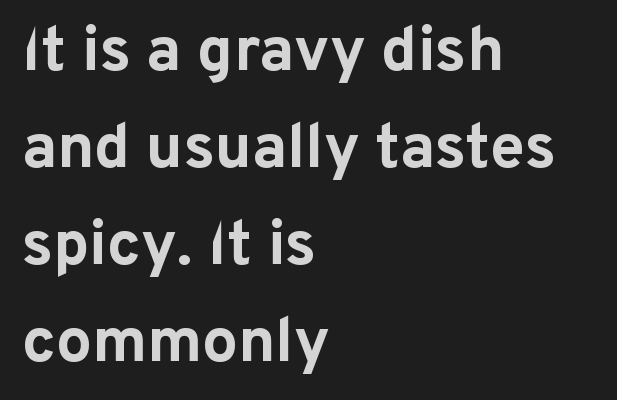
Spacing verdict: proportional, widths tailored to each character. Compared with typical paragraphs, the rows here are spaced about the same. One-word summary of the alignment: left. The glyphs have the mass of a bold cut. Unlike italic type, these characters show no tilt at all. To sum up the face: it is a sans, with no serifs.
